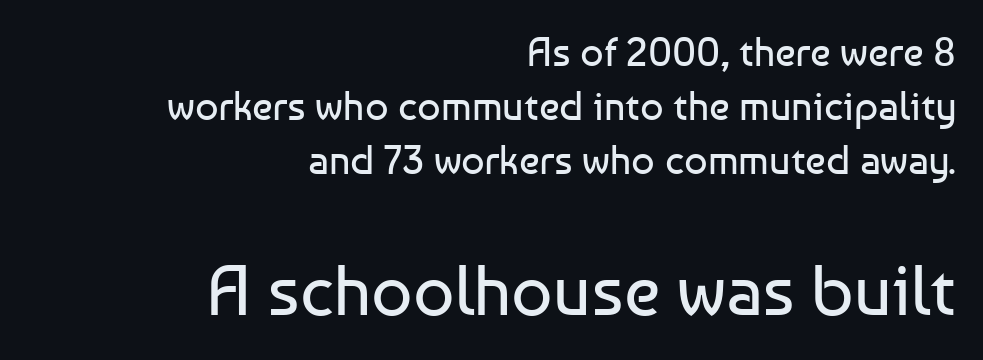
{"serif": "no", "italic": "no", "bold": "no", "weight": "regular", "width": "normal", "stroke_contrast": "low", "x_height": "medium", "monospaced": "no", "underline": "no", "align": "right", "line_spacing": "normal", "line_spacing_ratio": 1.32, "letter_spacing": "normal", "letter_spacing_em": 0.0, "larger_block": "second", "size_ratio": 1.76, "glyph_px": 72}
